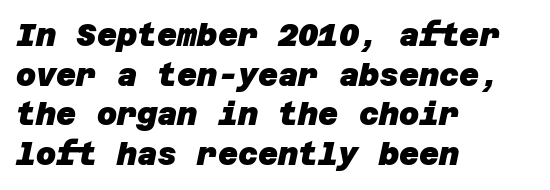
In terms of letterspacing, this is plain default setting. The zone under the glyphs is completely vacant. The characters look thick and weighty, a clear bold. Examine the stroke ends and you'll find no serifs.
